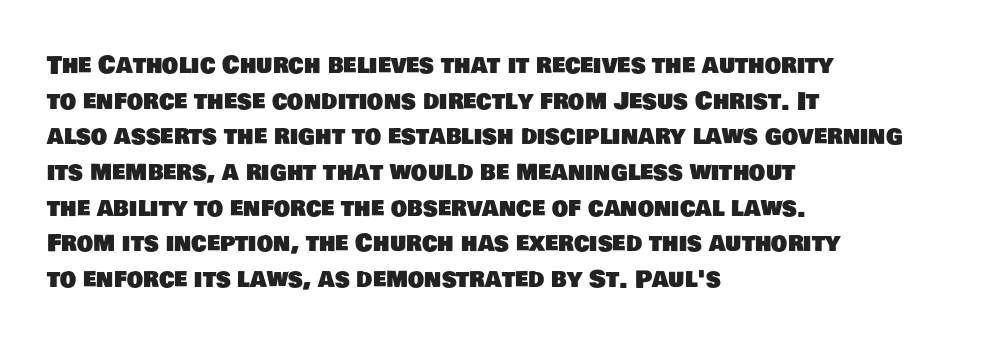
The image shows 23 px text type; set left-aligned, normal line spacing (1.55x), normal letter spacing, not underlined.
